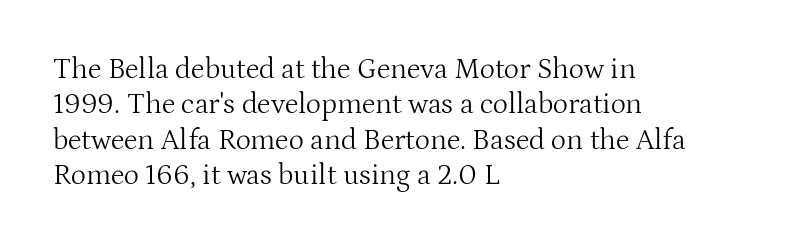
{"serif": "yes", "italic": "no", "bold": "no", "weight": "light", "width": "normal", "stroke_contrast": "medium", "x_height": "medium", "monospaced": "no", "underline": "no", "align": "left", "line_spacing_ratio": 1.22, "letter_spacing": "normal", "letter_spacing_em": 0.0, "glyph_px": 29}
